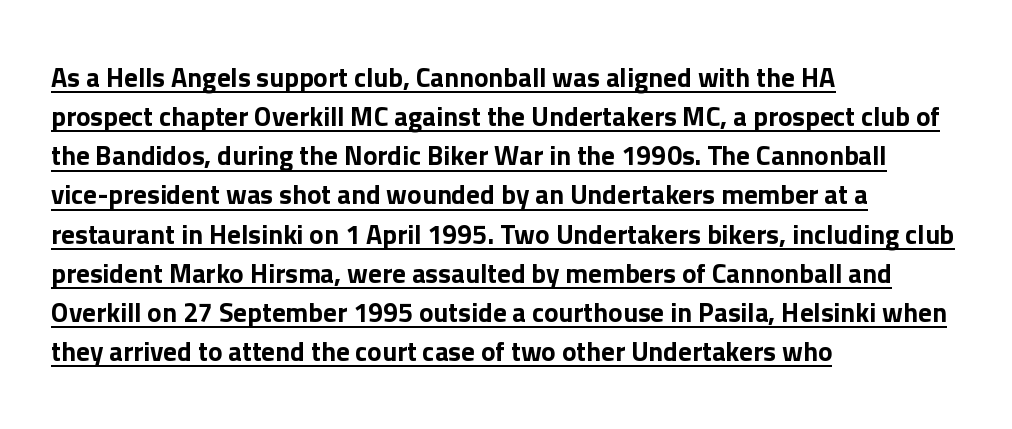
Layout note: lines flush left. Caption: standard tracking, unaltered. Like a heading marked for emphasis, these lines bear an underscore. This sample keeps an unexceptional amount of space between lines. The axis of the letterforms is exactly vertical.
